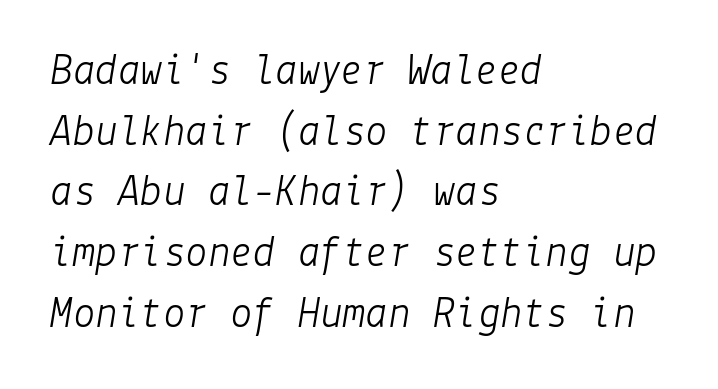
The image shows 45 px light type, italic (leaning right); set left-aligned, normal line spacing (1.35x), normal letter spacing, not underlined; low stroke contrast and a medium x-height.
